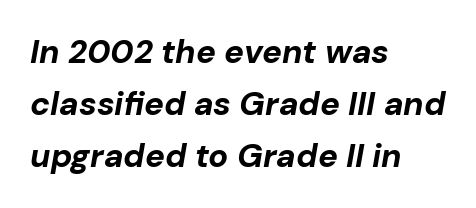
The image shows 33 px bold type, italic (leaning right); set left-aligned, normal line spacing (1.57x), normal letter spacing, not underlined; low stroke contrast and a medium x-height.
